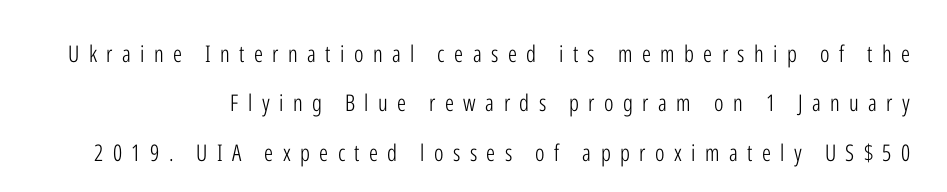
The image shows 23 px text type, upright; set right-aligned, loose line spacing (2.15x), unusually wide letter spacing (+0.41 em), not underlined.
